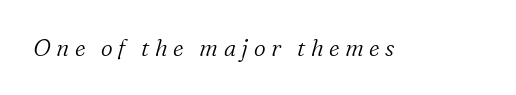
The image shows 23 px text type, italic (leaning right); set unusually wide letter spacing (+0.24 em), not underlined.
